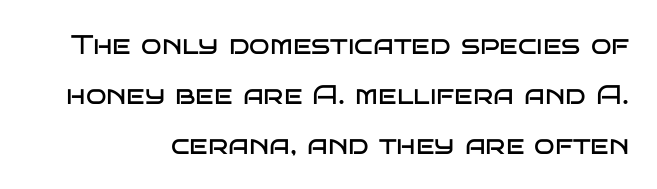
Q: Is the text bold? A: No.
Q: Is the text italic (slanted)? A: No, it is upright.
Q: Is the text underlined? A: No.
Q: How is the paragraph aligned? A: Right-aligned.
Q: Is the spacing between letters normal or unusually wide? A: Normal.
